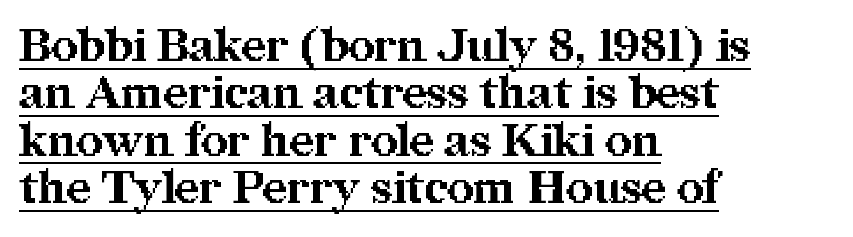
Q: Is the text bold? A: Yes.
Q: Is the text italic (slanted)? A: No, it is upright.
Q: Is the typeface a serif or a sans-serif typeface? A: Serif.
Q: Is the text underlined? A: Yes.
Q: How is the paragraph aligned? A: Left-aligned.
Q: Is the spacing between letters normal or unusually wide? A: Normal.
Q: Is the spacing between lines tight, normal or loose? A: Tight.
Q: Width (condensed, normal, or wide)? A: Normal.
Q: Stroke contrast? A: Medium.
Q: x-height? A: Medium.
Q: Monospaced? A: No.
